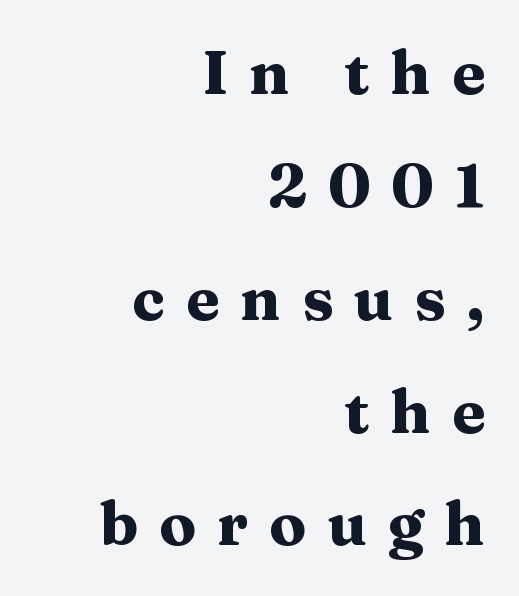
The image shows 61 px heavy, wide serif type, upright; set right-aligned, line spacing 1.85x, unusually wide letter spacing (+0.34 em), not underlined; medium stroke contrast and a medium x-height.
